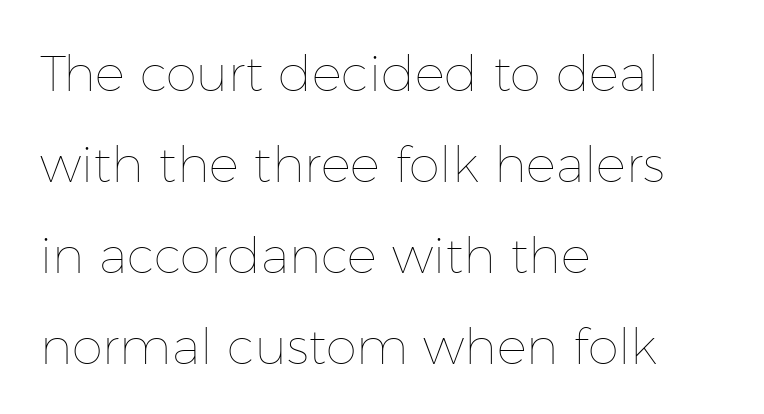
Q: Is the text bold? A: No.
Q: Is the text italic (slanted)? A: No, it is upright.
Q: Is the text underlined? A: No.
Q: How is the paragraph aligned? A: Left-aligned.
Q: Is the spacing between letters normal or unusually wide? A: Normal.
Q: Width (condensed, normal, or wide)? A: Normal.
Q: Stroke contrast? A: Low.
Q: x-height? A: Medium.
Q: Monospaced? A: No.
